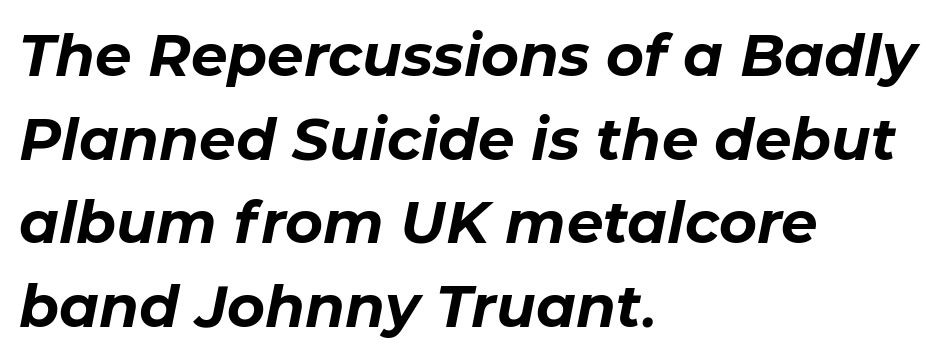
The image shows 58 px bold type, italic (leaning right); set left-aligned, normal line spacing (1.44x), normal letter spacing, not underlined; low stroke contrast and a medium x-height.
